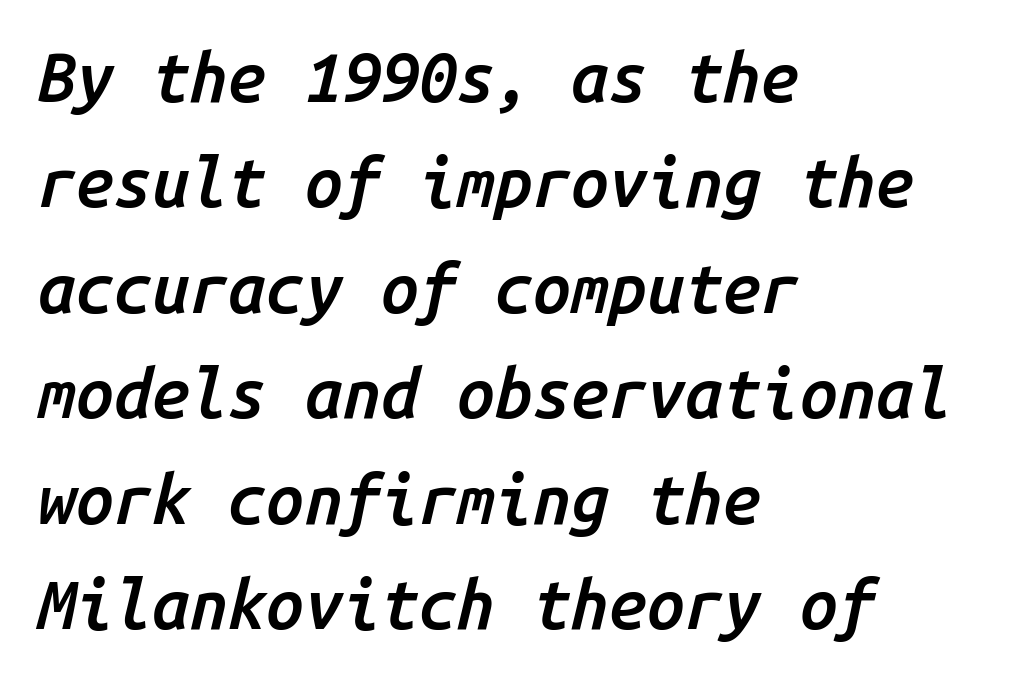
{"italic": "yes", "lean": "right", "slant_degrees": 14, "bold": "semi", "weight": "semibold", "width": "normal", "stroke_contrast": "low", "x_height": "medium", "monospaced": "yes", "underline": "no", "align": "left", "line_spacing": "normal", "line_spacing_ratio": 1.55, "letter_spacing": "normal", "letter_spacing_em": 0.0, "glyph_px": 68}
